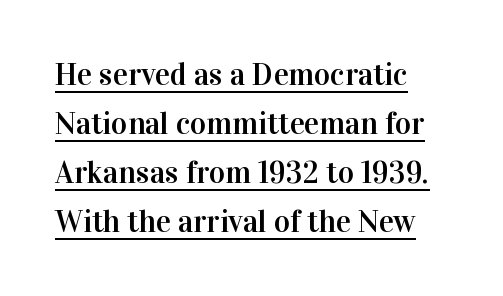
The image shows 31 px serif type, upright; set left-aligned, normal line spacing (1.58x), normal letter spacing, underlined; high stroke contrast and a medium x-height.
